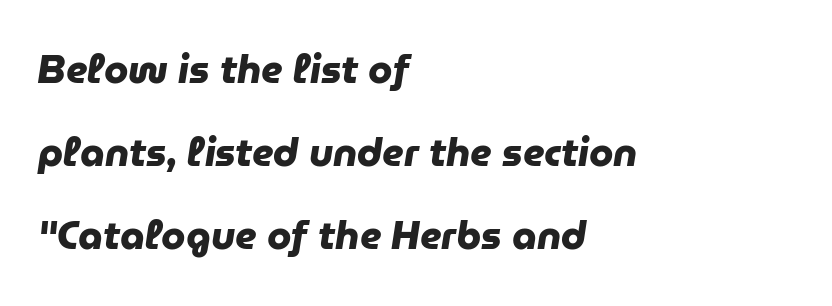
Check the space under the baseline: it is left empty. This sample is left-justified, so line endings fall wherever the words run out. Unlike a traditional serif, this face leaves its strokes unadorned. Emphasis by weight is at full strength: bold. The type is set solid horizontally, with unmodified tracking.
